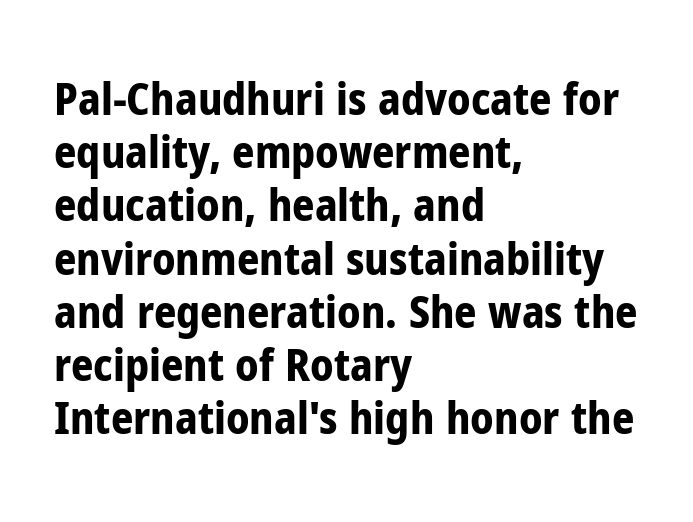
The image shows 44 px bold, condensed sans-serif type, upright; set left-aligned, line spacing 1.21x, normal letter spacing, not underlined; low stroke contrast and a medium x-height.
